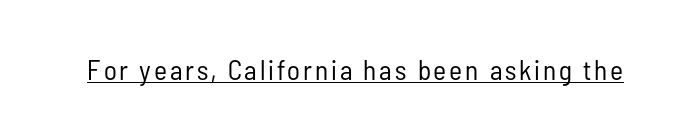
The image shows 28 px regular-weight, condensed sans-serif type, upright; set underlined; low stroke contrast and a medium x-height.
